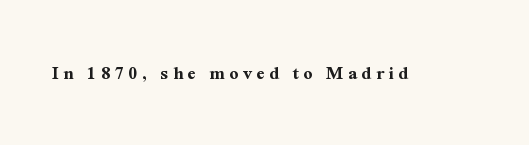
{"italic": "no", "bold": "yes", "underline": "no", "letter_spacing": "wide", "letter_spacing_em": 0.22, "glyph_px": 20}
